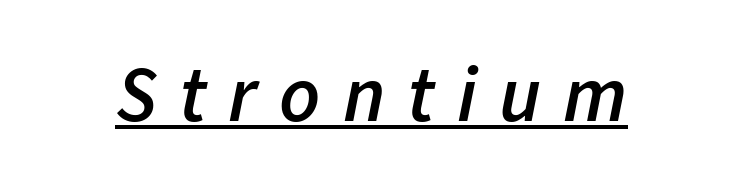
The image shows 79 px semibold type, italic (leaning right); set unusually wide letter spacing (+0.28 em), underlined; low stroke contrast and a medium x-height.
